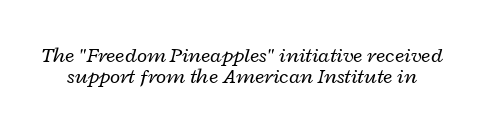
Every character sits at an angle, as italics do. Successive baselines arrive quickly, one right under another. Tracking value appears to be zero — textbook default spacing. Stem width sits at or under what a default text font uses.
